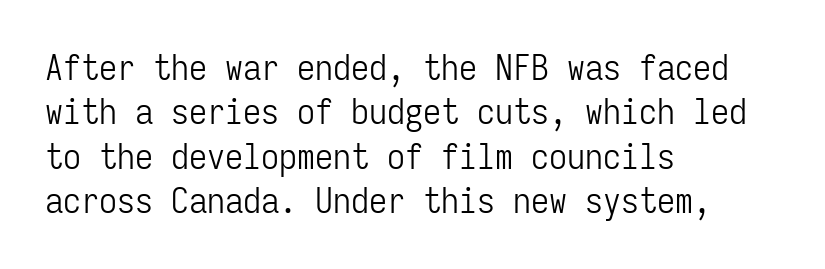
In terms of letterform style, serifs are entirely absent. Summary of weight: not heavy and not bold. Descender tails drop into unmarked territory. The letters sit at their default tracking, neither squeezed nor spread. Fixed-width glyphs throughout — classic coding-font behaviour.
